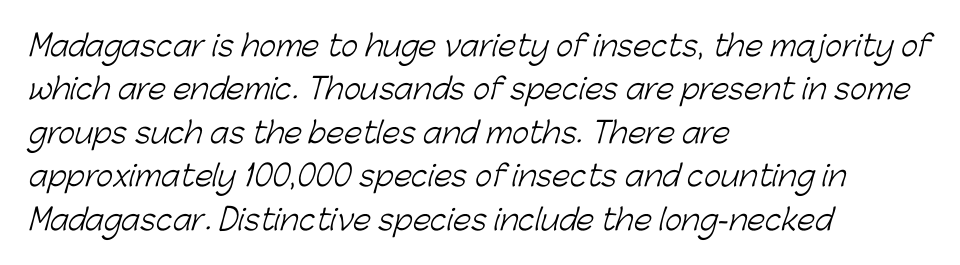
{"serif": "no", "bold": "no", "weight": "light", "width": "normal", "stroke_contrast": "low", "x_height": "medium", "monospaced": "no", "underline": "no", "align": "left", "line_spacing": "normal", "line_spacing_ratio": 1.5, "letter_spacing": "normal", "letter_spacing_em": 0.0, "glyph_px": 29}
